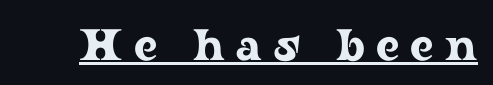
{"serif": "yes", "italic": "no", "width": "wide", "stroke_contrast": "low", "x_height": "medium", "monospaced": "no", "underline": "yes", "letter_spacing": "wide", "letter_spacing_em": 0.26, "glyph_px": 44}
